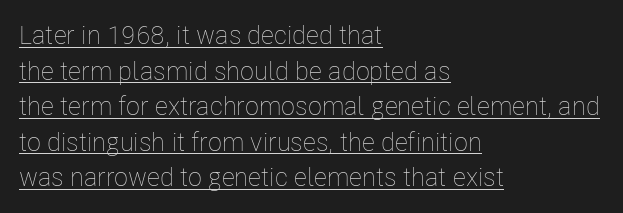
The type is set solid horizontally, with unmodified tracking. The line-height multiplier appears to be the usual default. Stroke thickness stays within the range of a standard reading face or lighter. The paragraph has a hard left edge and a soft right edge.
